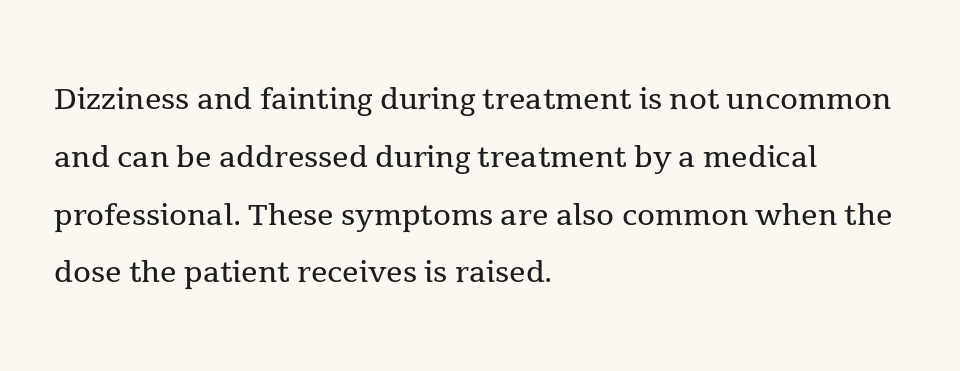
Is the type heavy? It reads as light-to-regular instead. Little horizontal feet cap the strokes, marking this as serif type. Baseline-to-baseline distance is the conventional proportion of letter height. These lines stack with their left ends in a neat column. Check the space under the baseline: it is left empty.
